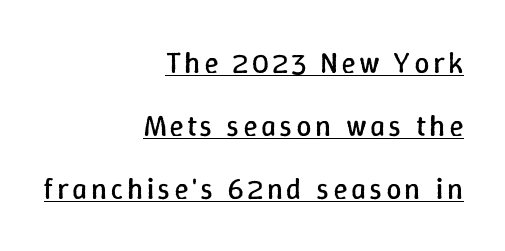
The image shows 30 px regular-weight type, upright; set right-aligned, loose line spacing (2.1x), underlined; low stroke contrast and a medium x-height.
